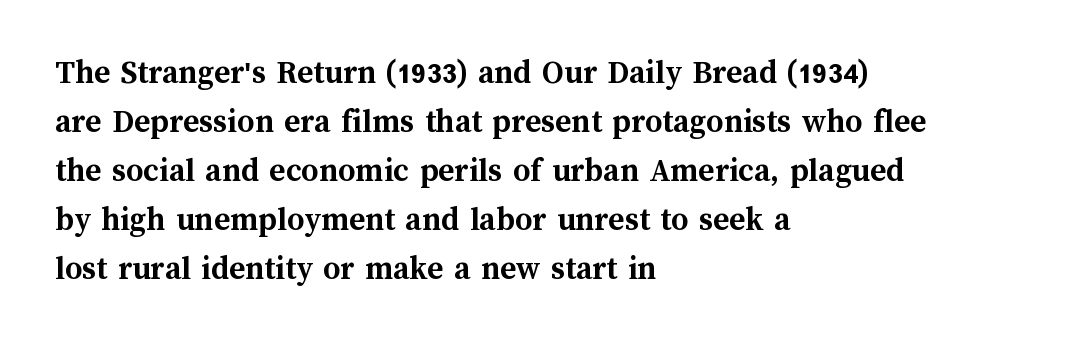
{"italic": "no", "bold": "yes", "weight": "semibold", "width": "normal", "stroke_contrast": "medium", "x_height": "medium", "monospaced": "no", "underline": "no", "align": "left", "line_spacing": "normal", "line_spacing_ratio": 1.44, "letter_spacing": "normal", "letter_spacing_em": 0.0, "glyph_px": 34}
